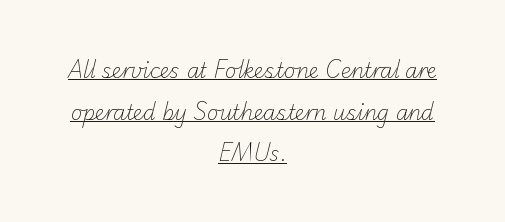
Somebody hit Ctrl+U on this one — the words are underlined. Layout note: lines centered. The designer dialed line spacing up above the default. The passage shown is not bold in any degree. How are the letters spaced? Ordinarily, with no added tracking.
